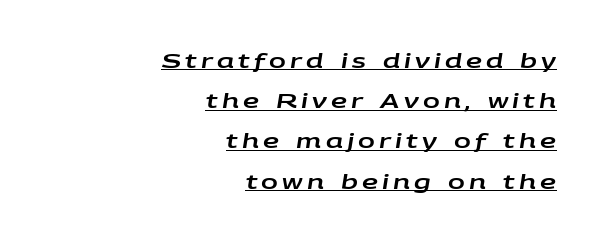
{"italic": "yes", "lean": "right", "slant_degrees": 9, "underline": "yes", "align": "right", "line_spacing": "loose", "line_spacing_ratio": 2.01, "letter_spacing": "wide", "letter_spacing_em": 0.21, "glyph_px": 20}
